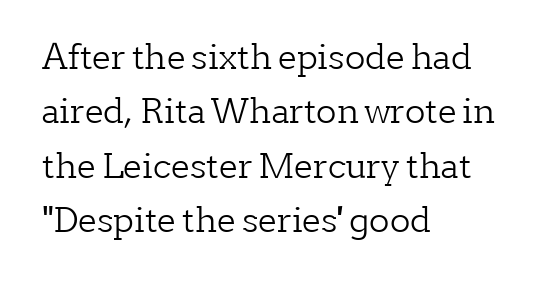
Q: Is the text bold? A: No.
Q: Is the text italic (slanted)? A: No, it is upright.
Q: Is the typeface a serif or a sans-serif typeface? A: Serif.
Q: Is the text underlined? A: No.
Q: How is the paragraph aligned? A: Left-aligned.
Q: Is the spacing between letters normal or unusually wide? A: Normal.
Q: Is the spacing between lines tight, normal or loose? A: Normal.
Q: Width (condensed, normal, or wide)? A: Normal.
Q: Stroke contrast? A: Low.
Q: x-height? A: Medium.
Q: Monospaced? A: No.
